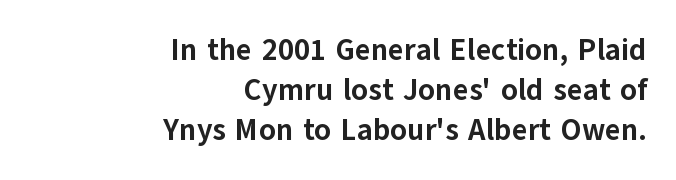
{"serif": "no", "italic": "no", "bold": "yes", "weight": "bold", "width": "normal", "stroke_contrast": "low", "x_height": "medium", "monospaced": "no", "underline": "no", "align": "right", "line_spacing": "normal", "line_spacing_ratio": 1.33, "letter_spacing": "normal", "letter_spacing_em": 0.0, "glyph_px": 30}
